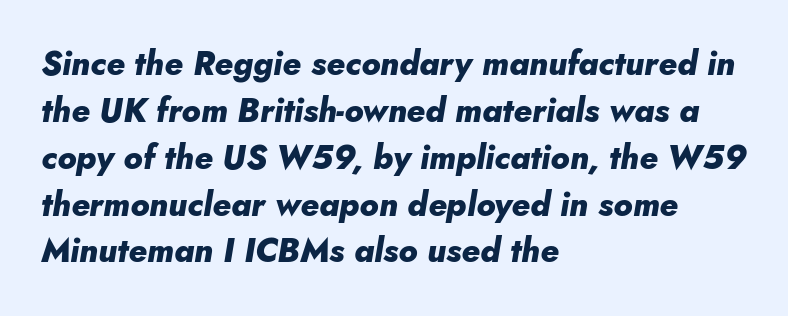
Q: Is the text bold? A: Yes.
Q: Is the text italic (slanted)? A: Yes, it leans right by about 10 degrees.
Q: Is the text underlined? A: No.
Q: How is the paragraph aligned? A: Left-aligned.
Q: Is the spacing between letters normal or unusually wide? A: Normal.
Q: Is the spacing between lines tight, normal or loose? A: Normal.
Q: Width (condensed, normal, or wide)? A: Normal.
Q: Stroke contrast? A: Low.
Q: x-height? A: Small.
Q: Monospaced? A: No.
